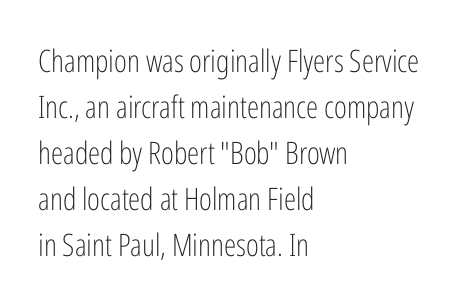
{"serif": "no", "italic": "no", "bold": "no", "weight": "light", "width": "condensed", "stroke_contrast": "low", "x_height": "medium", "monospaced": "no", "underline": "no", "align": "left", "line_spacing": "normal", "line_spacing_ratio": 1.48, "letter_spacing": "normal", "letter_spacing_em": 0.0, "glyph_px": 31}
